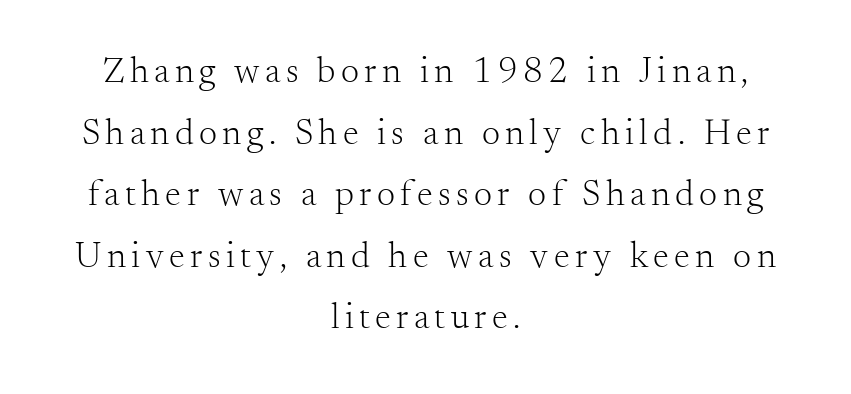
The image shows 36 px light serif type, upright; set centered, line spacing 1.71x, not underlined; medium stroke contrast and a small x-height.
